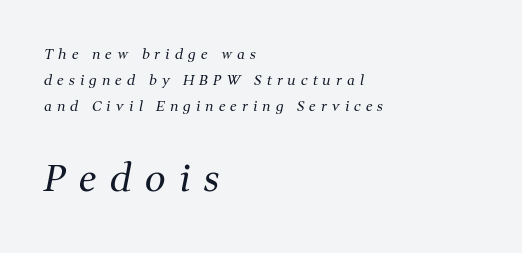
The image shows 37 px regular-weight serif type, italic (leaning right); set left-aligned, line spacing 1.85x, unusually wide letter spacing (+0.36 em), not underlined; the second (bottom) block is 2.64x larger; medium stroke contrast and a medium x-height.
